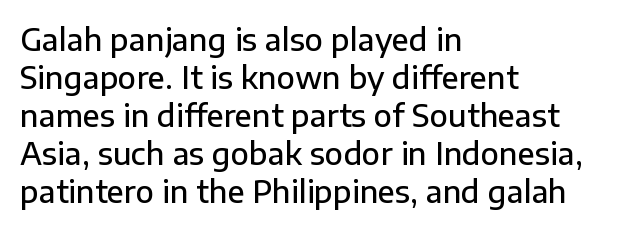
The image shows 30 px semibold sans-serif type, upright; set left-aligned, normal line spacing (1.27x), normal letter spacing, not underlined; low stroke contrast and a medium x-height.
